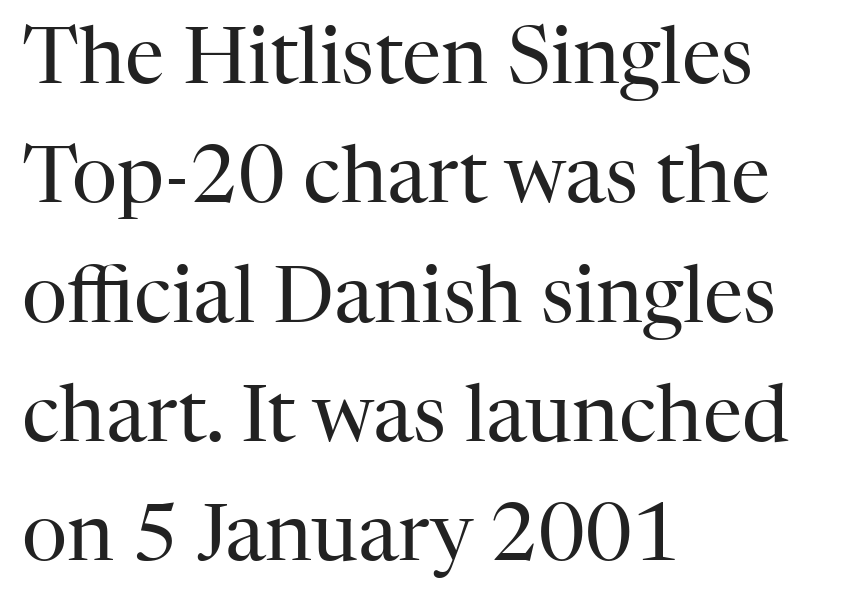
{"serif": "yes", "italic": "no", "bold": "no", "weight": "regular", "width": "normal", "stroke_contrast": "high", "x_height": "medium", "monospaced": "no", "underline": "no", "align": "left", "line_spacing": "normal", "line_spacing_ratio": 1.51, "letter_spacing": "normal", "letter_spacing_em": 0.0, "glyph_px": 79}
